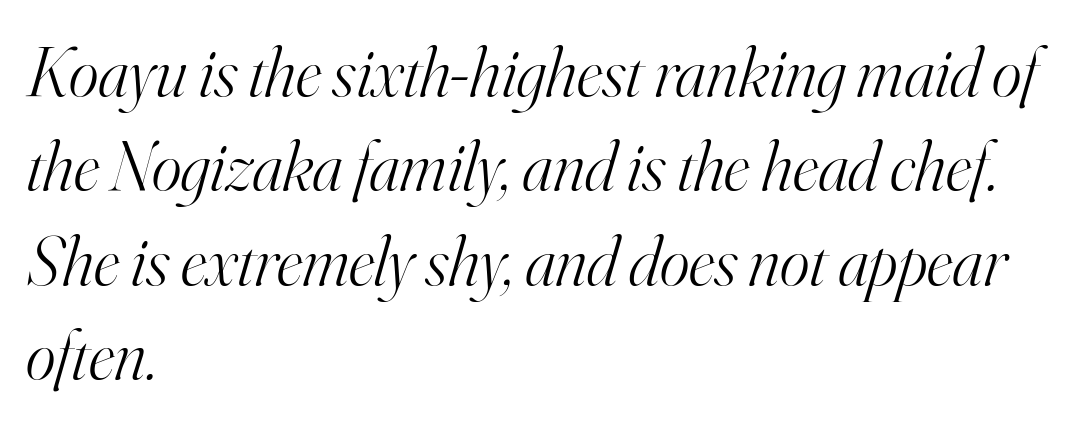
The image shows 71 px light serif type, italic (leaning right); set left-aligned, normal line spacing (1.33x), normal letter spacing, not underlined; high stroke contrast and a small x-height.
